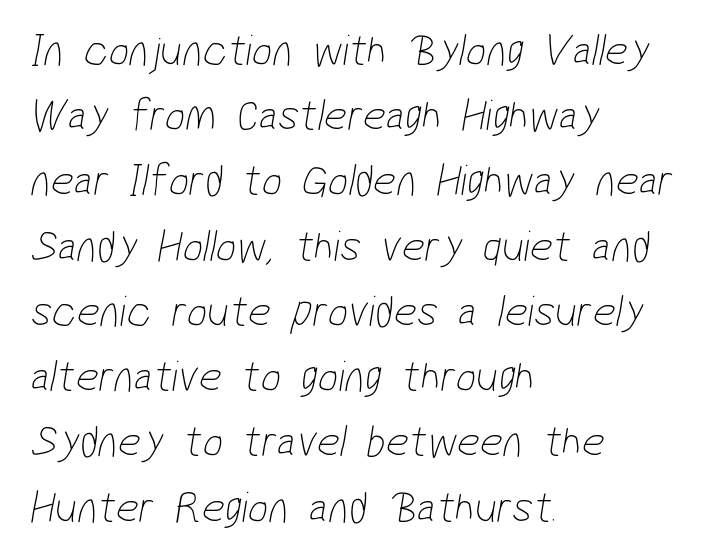
The image shows 45 px thin, condensed sans-serif type; set left-aligned, normal line spacing (1.45x), normal letter spacing, not underlined; low stroke contrast and a medium x-height.
